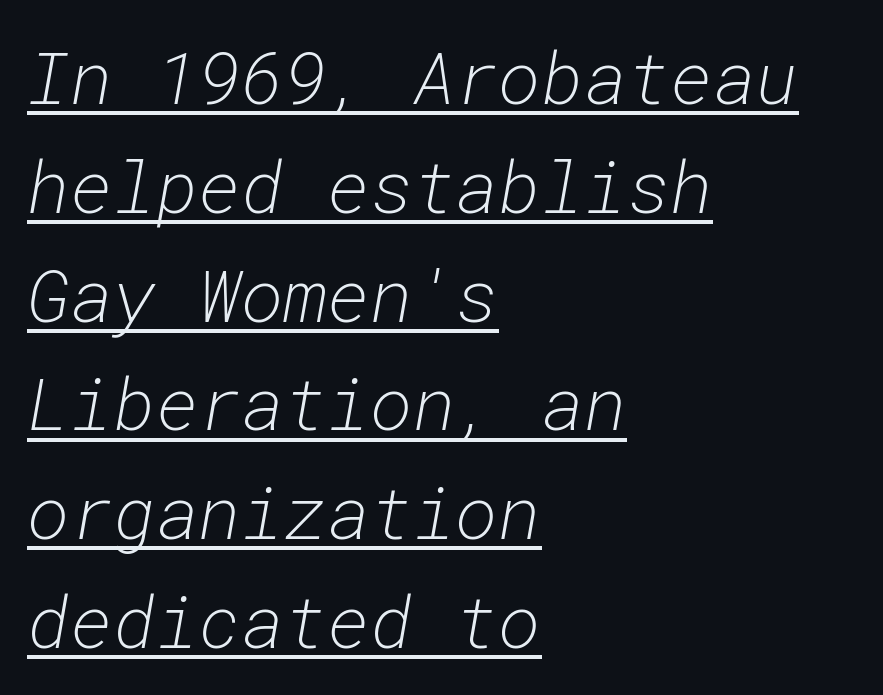
The image shows 73 px light type, italic (leaning right), monospaced; set left-aligned, normal line spacing (1.49x), normal letter spacing, underlined; low stroke contrast and a medium x-height.
